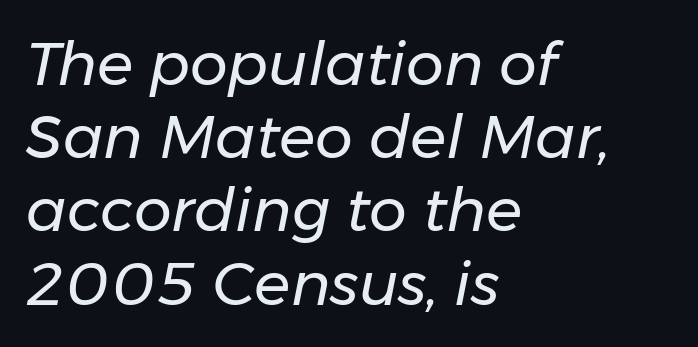
Q: Is the text bold? A: No.
Q: Is the text italic (slanted)? A: Yes, it leans right by about 11 degrees.
Q: Is the text underlined? A: No.
Q: How is the paragraph aligned? A: Left-aligned.
Q: Is the spacing between letters normal or unusually wide? A: Normal.
Q: Width (condensed, normal, or wide)? A: Normal.
Q: Stroke contrast? A: Low.
Q: x-height? A: Medium.
Q: Monospaced? A: No.
